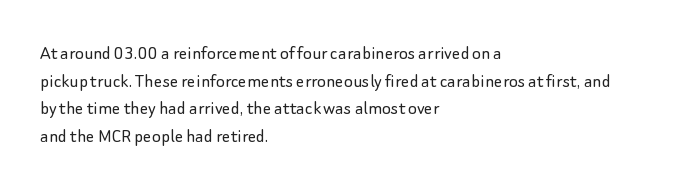
The image shows 21 px text type, upright; set left-aligned, normal line spacing (1.31x), normal letter spacing, not underlined.
